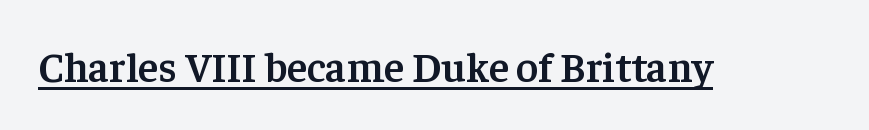
Q: Is the text bold? A: Semi-bold.
Q: Is the text italic (slanted)? A: No, it is upright.
Q: Is the typeface a serif or a sans-serif typeface? A: Serif.
Q: Is the text underlined? A: Yes.
Q: Is the spacing between letters normal or unusually wide? A: Normal.
Q: Width (condensed, normal, or wide)? A: Normal.
Q: Stroke contrast? A: Low.
Q: x-height? A: Medium.
Q: Monospaced? A: No.
